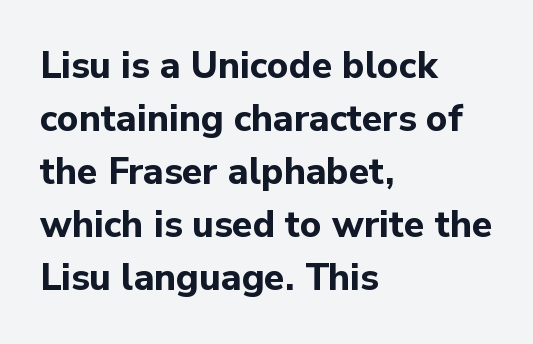
Is there much room between lines? A standard amount, neither cramped nor airy. Just letters on the line, the space beneath them empty. Check where the strokes stop: nothing finishes them off — pure sans. The typesetting leans heavy: a genuine bold. Every character sits straight up, as roman type does.
